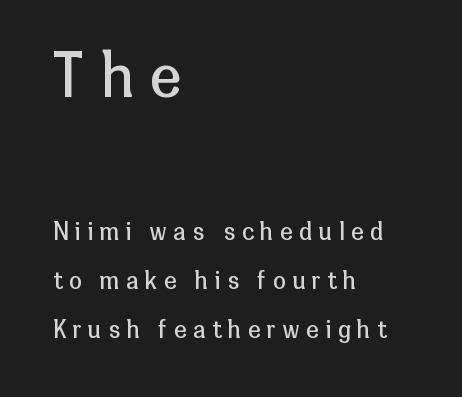
Q: Is the text bold? A: No.
Q: Is the text italic (slanted)? A: No, it is upright.
Q: Is the typeface a serif or a sans-serif typeface? A: Sans-serif.
Q: Is the text underlined? A: No.
Q: How is the paragraph aligned? A: Left-aligned.
Q: Is the spacing between letters normal or unusually wide? A: Unusually wide.
Q: Is the spacing between lines tight, normal or loose? A: Loose.
Q: Which block of text is set in a larger size, the first (top) or the second (bottom)? A: The first (top) one.
Q: Width (condensed, normal, or wide)? A: Normal.
Q: Stroke contrast? A: Low.
Q: x-height? A: Medium.
Q: Monospaced? A: No.
